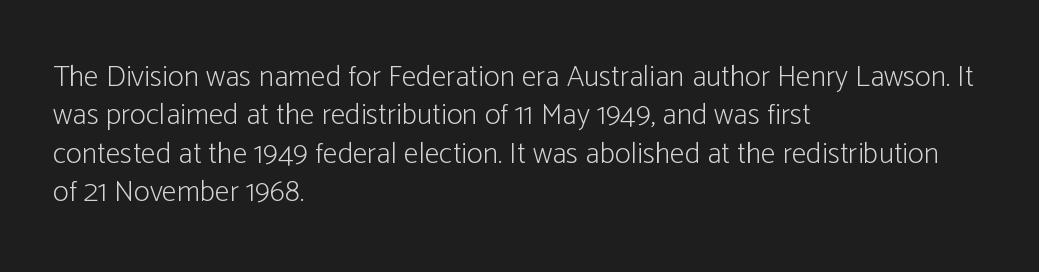
{"serif": "no", "italic": "no", "bold": "no", "weight": "light", "width": "condensed", "stroke_contrast": "low", "x_height": "medium", "monospaced": "no", "underline": "no", "align": "left", "line_spacing": "normal", "line_spacing_ratio": 1.28, "letter_spacing": "normal", "letter_spacing_em": 0.0, "glyph_px": 30}
